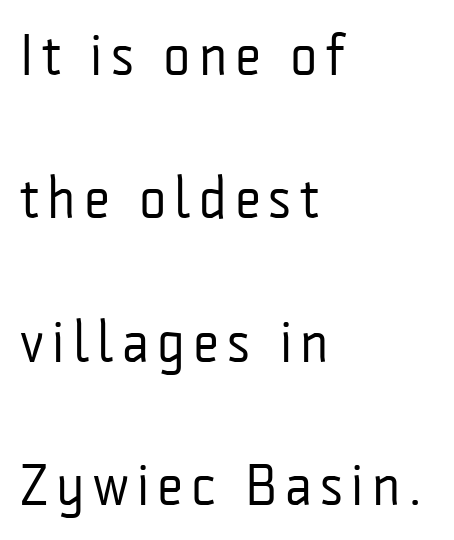
{"serif": "no", "italic": "no", "bold": "no", "weight": "regular", "width": "condensed", "stroke_contrast": "low", "x_height": "medium", "monospaced": "no", "underline": "no", "align": "left", "line_spacing": "loose", "line_spacing_ratio": 2.47, "glyph_px": 58}
